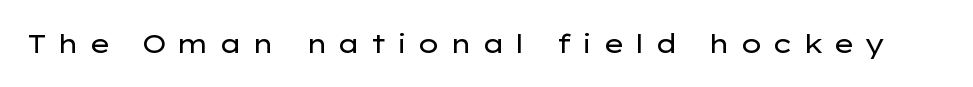
A bare baseline throughout the passage. Counters stay open thanks to moderate or lighter strokes. The letters stand upright; this is a roman face. The letters are spread apart with noticeably loose tracking.
